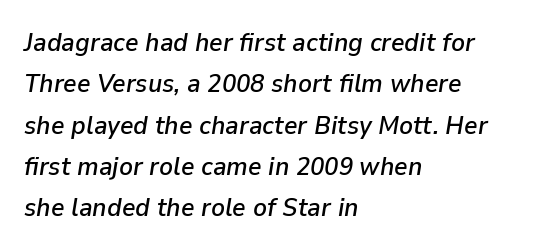
These lines stack with their left ends in a neat column. The words here are not underlined. The letters are slanted; this is an italic face. Rows of type keep a routine distance in the vertical direction. You could call the tracking neutral — neither tight nor loose.
